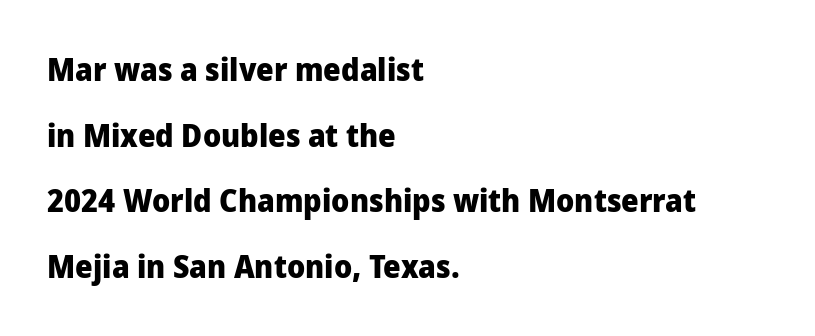
Q: Is the text bold? A: Yes.
Q: Is the text italic (slanted)? A: No, it is upright.
Q: Is the typeface a serif or a sans-serif typeface? A: Sans-serif.
Q: Is the text underlined? A: No.
Q: How is the paragraph aligned? A: Left-aligned.
Q: Is the spacing between letters normal or unusually wide? A: Normal.
Q: Is the spacing between lines tight, normal or loose? A: Loose.
Q: Width (condensed, normal, or wide)? A: Normal.
Q: Stroke contrast? A: Low.
Q: x-height? A: Medium.
Q: Monospaced? A: No.
